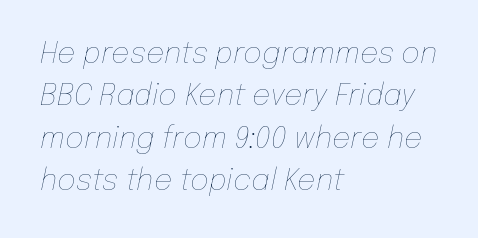
{"italic": "yes", "lean": "right", "slant_degrees": 12, "bold": "no", "weight": "thin", "width": "normal", "stroke_contrast": "low", "x_height": "medium", "monospaced": "no", "underline": "no", "align": "left", "line_spacing": "normal", "line_spacing_ratio": 1.46, "letter_spacing": "normal", "letter_spacing_em": 0.0, "glyph_px": 29}
